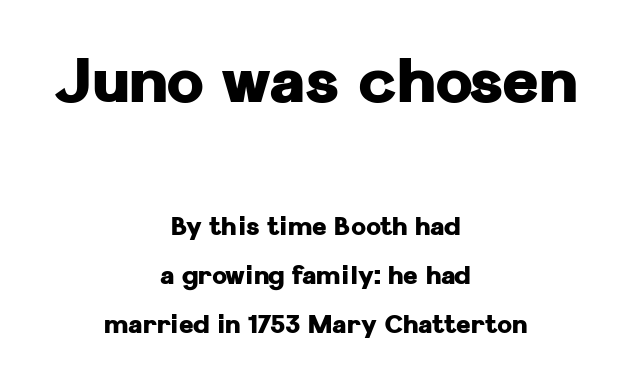
Caption: upper text group enlarged, lower text group reduced. Where is the straight margin? There isn't one; the lines are centered. Leading is clearly above the norm, producing a sparse column. A clean baseline with only descenders dipping below it.
